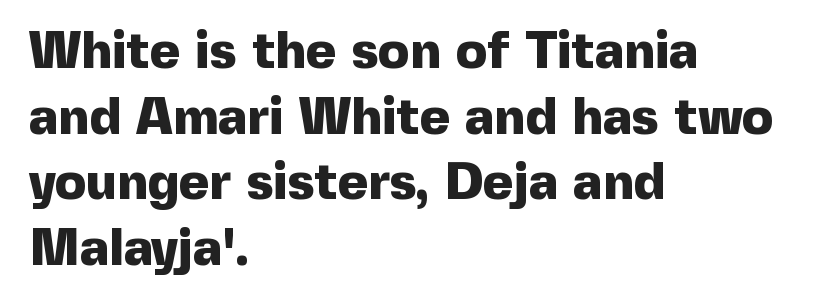
The image shows 52 px heavy sans-serif type, upright; set left-aligned, normal line spacing (1.26x), normal letter spacing, not underlined; a medium x-height.
